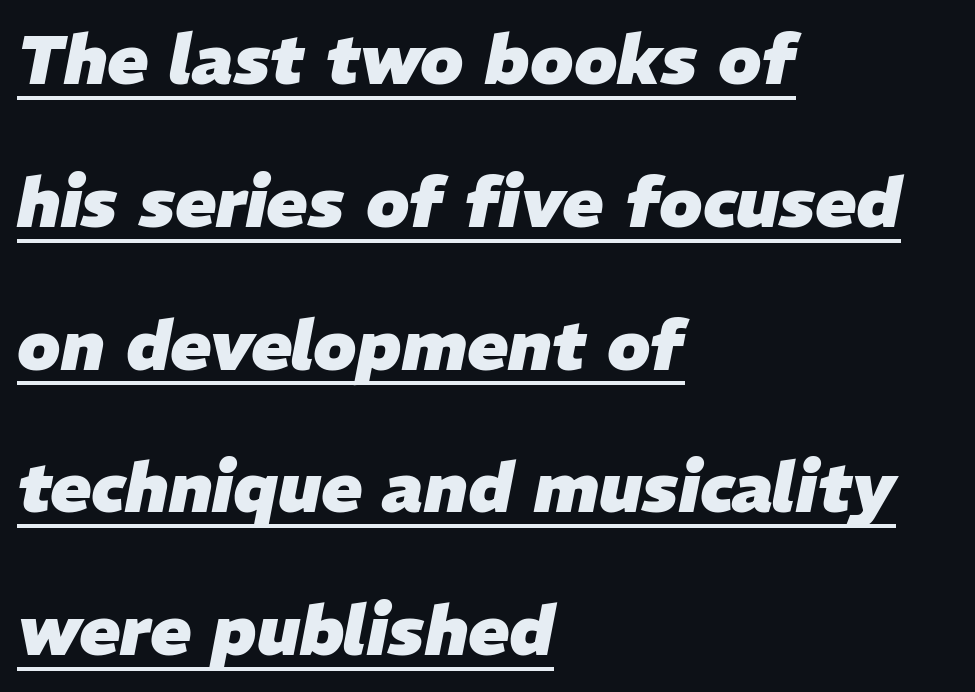
The image shows 68 px heavy type, italic (leaning right); set left-aligned, loose line spacing (2.1x), normal letter spacing, underlined; low stroke contrast and a medium x-height.
